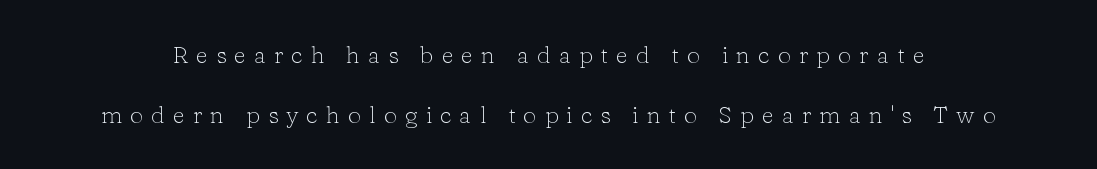
Q: Is the text bold? A: No.
Q: Is the text italic (slanted)? A: No, it is upright.
Q: Is the text underlined? A: No.
Q: Is the spacing between letters normal or unusually wide? A: Unusually wide.
Q: Is the spacing between lines tight, normal or loose? A: Loose.
